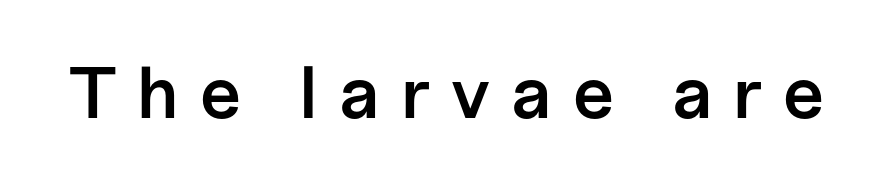
{"serif": "no", "italic": "no", "bold": "semi", "weight": "semibold", "width": "normal", "stroke_contrast": "low", "x_height": "medium", "monospaced": "no", "underline": "no", "letter_spacing": "wide", "letter_spacing_em": 0.29, "glyph_px": 73}
